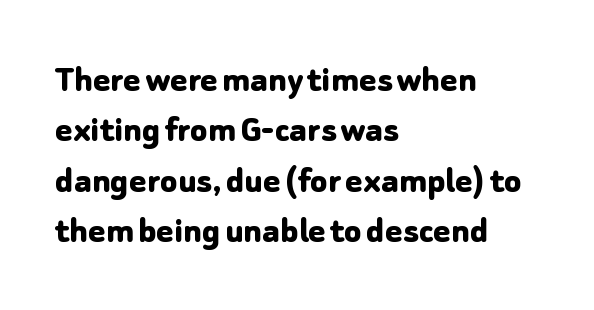
The image shows 40 px bold sans-serif type, upright; set left-aligned, normal line spacing (1.26x), normal letter spacing, not underlined; low stroke contrast and a medium x-height.
